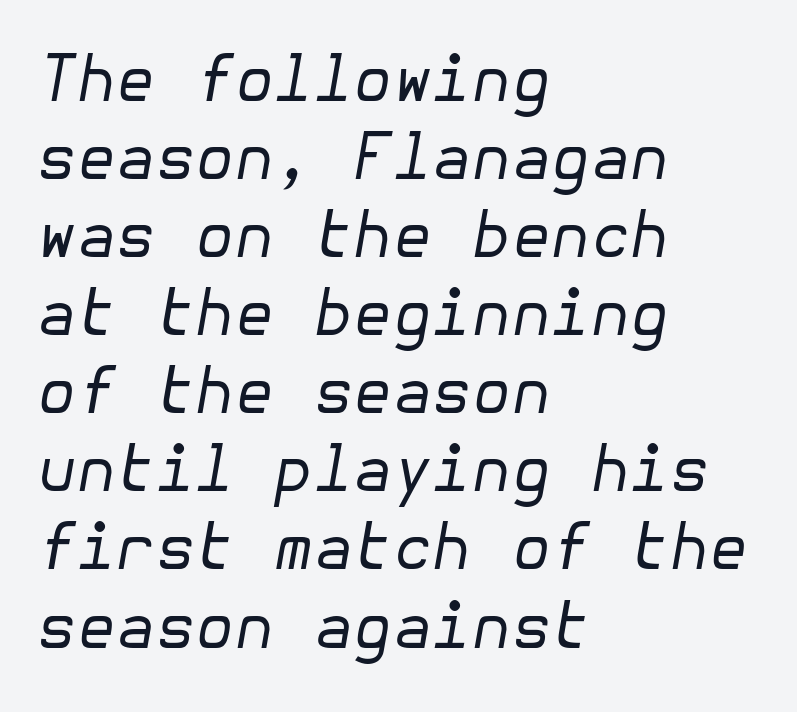
The text carries the slant typical of an italic or oblique font. Weight: in the light-to-regular range. These lines keep a tight, regular rhythm from letter to letter. Notice how the passage keeps a crisp vertical edge on the left only. Underlining? Definitely not there.
